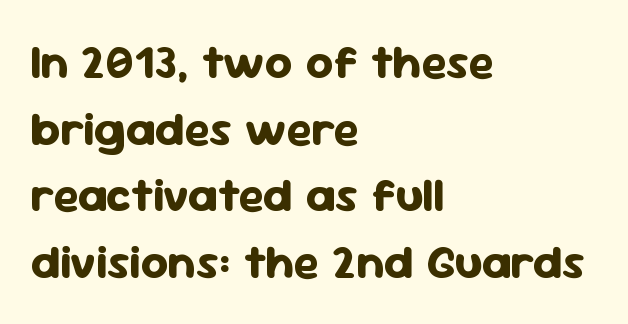
The image shows 48 px bold sans-serif type, upright; set left-aligned, normal line spacing (1.39x), normal letter spacing, not underlined; low stroke contrast and a medium x-height.
